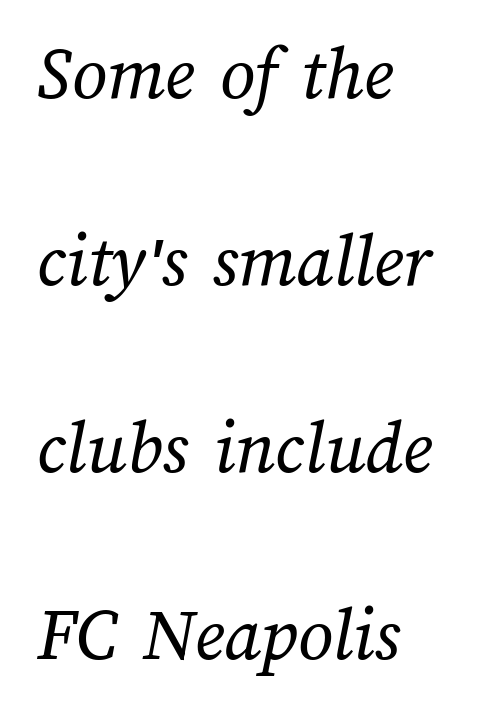
You could not count columns in this text — the font is proportionally spaced. A quiet, ordinary-to-light weight characterises the typeface. A great deal of white space separates one row of letters from the next. Tracking value appears to be zero — textbook default spacing. Honestly, there is no underline to notice here at all.
